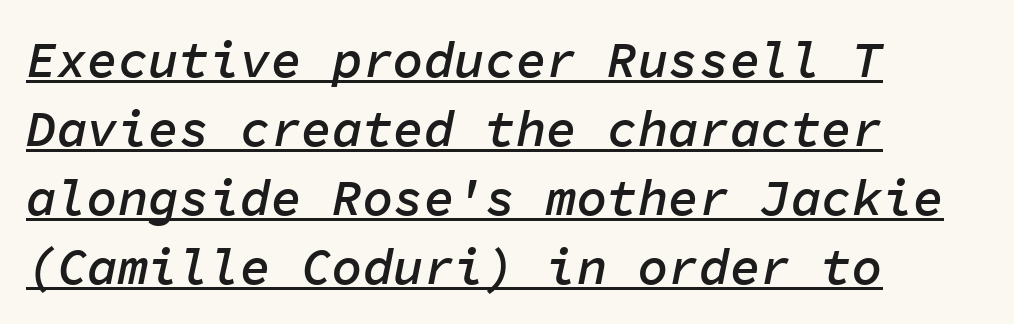
The image shows 51 px semibold type, italic (leaning right), monospaced; set left-aligned, normal line spacing (1.35x), normal letter spacing, underlined; low stroke contrast and a medium x-height.
